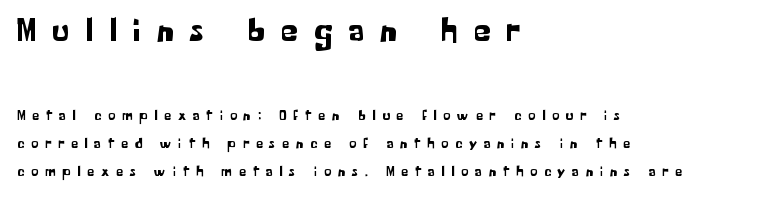
The image shows 33 px sans-serif type, upright; set left-aligned, loose line spacing (2.01x), unusually wide letter spacing (+0.5 em), not underlined; the first (top) block is 2.36x larger; low stroke contrast and a medium x-height.
